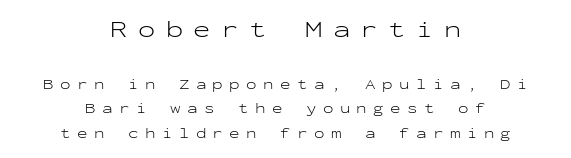
{"italic": "no", "bold": "no", "underline": "no", "align": "center", "line_spacing_ratio": 1.75, "letter_spacing": "wide", "letter_spacing_em": 0.46, "larger_block": "first", "size_ratio": 1.64, "glyph_px": 23}
